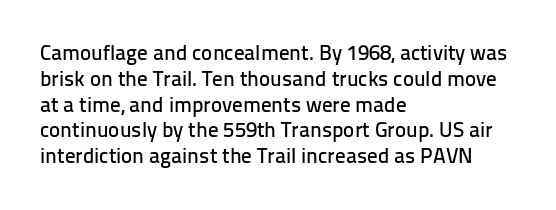
Q: Is the text italic (slanted)? A: No, it is upright.
Q: Is the text underlined? A: No.
Q: How is the paragraph aligned? A: Left-aligned.
Q: Is the spacing between letters normal or unusually wide? A: Normal.
